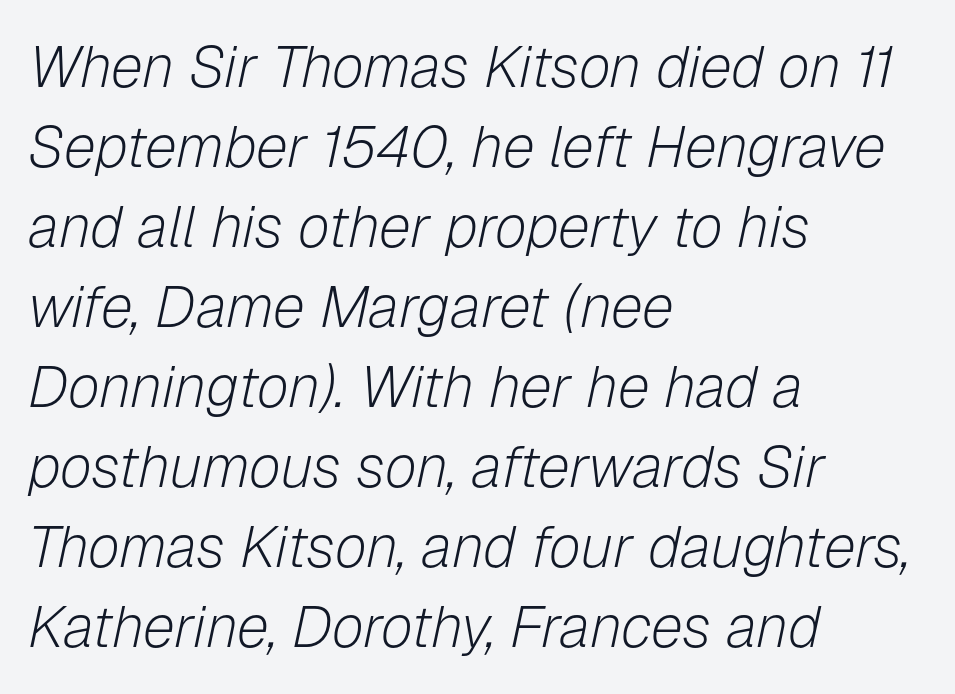
{"italic": "yes", "lean": "right", "slant_degrees": 12, "bold": "no", "weight": "light", "width": "normal", "stroke_contrast": "low", "x_height": "medium", "monospaced": "no", "underline": "no", "align": "left", "line_spacing": "normal", "line_spacing_ratio": 1.38, "letter_spacing": "normal", "letter_spacing_em": 0.0, "glyph_px": 58}
